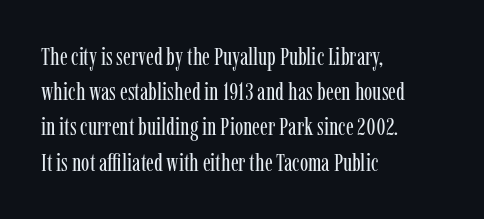
The image shows 25 px text type, upright; set left-aligned, normal line spacing (1.41x), normal letter spacing, not underlined.
